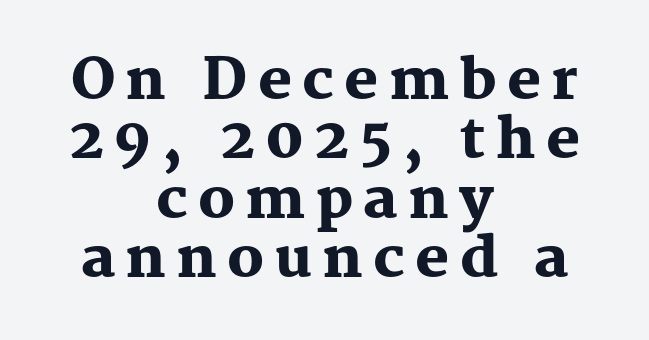
Does the copy run flush right? No — it is centered line by line. The lettering holds an erect, upright posture throughout. Look at the stroke-to-counter ratio: heavy, a bold. The zone under the glyphs is completely vacant. Old-style or modern, the face here clearly has serifs. Do the characters align in a grid? No, the font is proportional.
